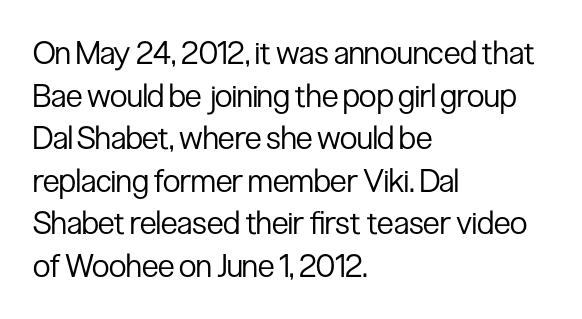
{"serif": "no", "italic": "no", "bold": "no", "weight": "regular", "width": "condensed", "stroke_contrast": "low", "x_height": "medium", "monospaced": "no", "underline": "no", "align": "left", "line_spacing": "normal", "line_spacing_ratio": 1.33, "letter_spacing": "normal", "letter_spacing_em": 0.0, "glyph_px": 32}
